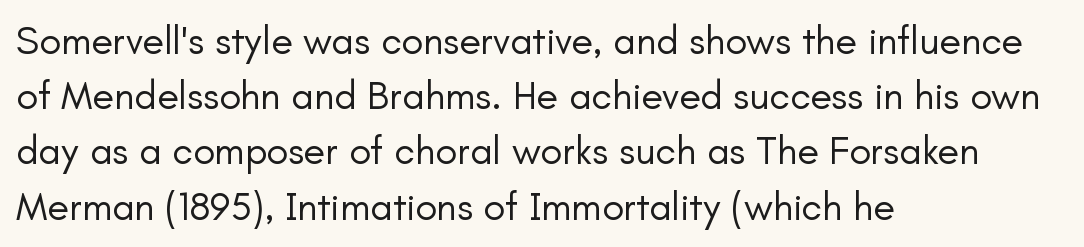
{"serif": "no", "italic": "no", "bold": "no", "weight": "regular", "width": "normal", "stroke_contrast": "low", "x_height": "small", "monospaced": "no", "underline": "no", "align": "left", "line_spacing": "normal", "line_spacing_ratio": 1.38, "letter_spacing": "normal", "letter_spacing_em": 0.0, "glyph_px": 40}
